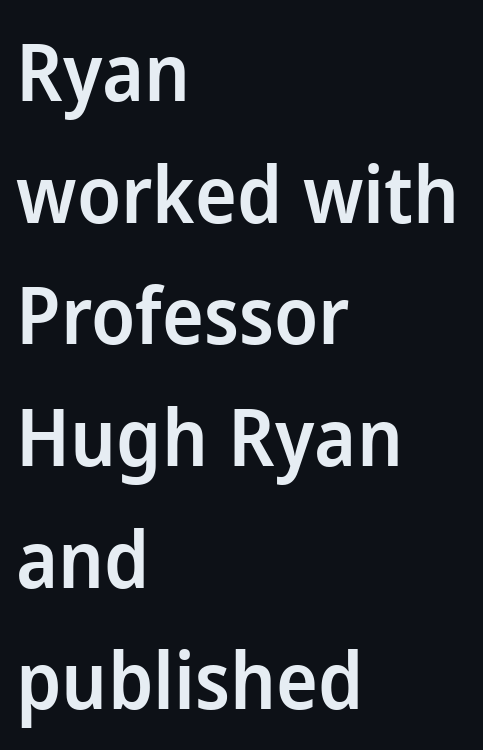
No feet cap the strokes, marking this as sans-serif type. A student would call this left alignment; a typographer would say flush left, rag right. Upright lettering throughout. Think of a printed novel: that variable character pitch is what you see here.
